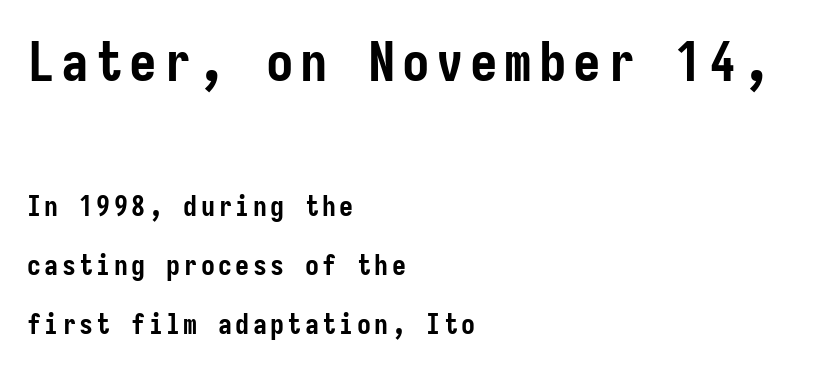
Q: Is the text bold? A: Yes.
Q: Is the text italic (slanted)? A: No, it is upright.
Q: Is the typeface a serif or a sans-serif typeface? A: Sans-serif.
Q: Is the text underlined? A: No.
Q: How is the paragraph aligned? A: Left-aligned.
Q: Is the spacing between lines tight, normal or loose? A: Loose.
Q: Which block of text is set in a larger size, the first (top) or the second (bottom)? A: The first (top) one.
Q: Width (condensed, normal, or wide)? A: Condensed.
Q: Stroke contrast? A: Low.
Q: x-height? A: Medium.
